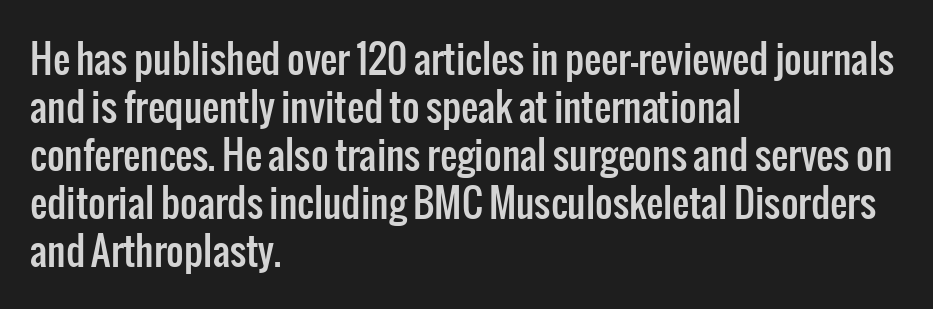
{"serif": "no", "italic": "no", "width": "condensed", "stroke_contrast": "low", "x_height": "medium", "monospaced": "no", "underline": "no", "align": "left", "line_spacing": "normal", "line_spacing_ratio": 1.26, "letter_spacing": "normal", "letter_spacing_em": 0.0, "glyph_px": 38}
